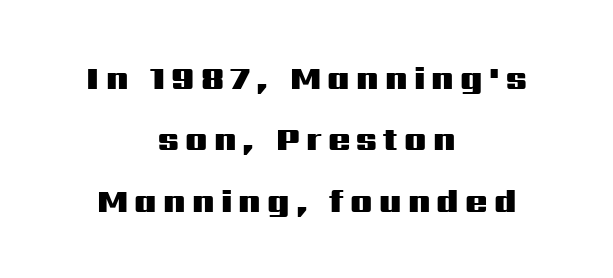
{"serif": "no", "italic": "no", "bold": "yes", "weight": "heavy", "width": "wide", "stroke_contrast": "medium", "x_height": "medium", "monospaced": "no", "underline": "no", "align": "center", "line_spacing_ratio": 1.86, "glyph_px": 33}
